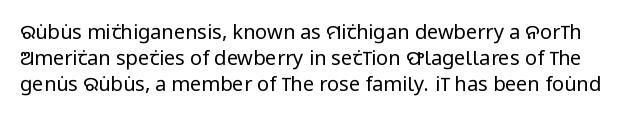
Q: Is the text bold? A: No.
Q: Is the text italic (slanted)? A: No, it is upright.
Q: Is the text underlined? A: No.
Q: Is the spacing between letters normal or unusually wide? A: Normal.
Q: Is the spacing between lines tight, normal or loose? A: Normal.
